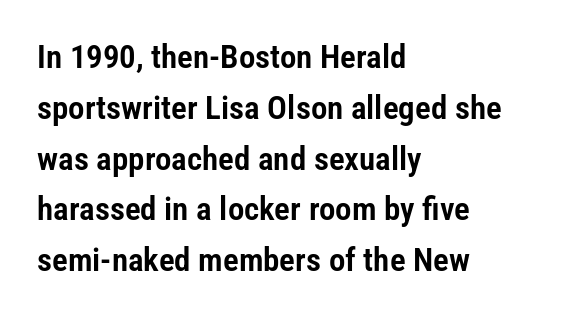
Descender tails drop into unmarked territory. The passage shown is typed in a proportional face where columns would drift. Line spacing here is normal. The text block is weighted toward the left margin, trailing off unevenly rightward.
